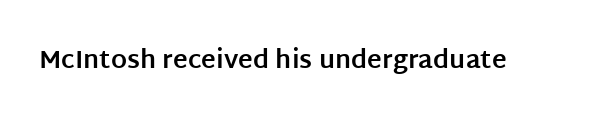
Underlining? Definitely not there. Strong, thick strokes mark this as bold type. This sample uses an upright cut, with every glyph sitting square on the baseline. A typesetter would call this zero additional tracking.
